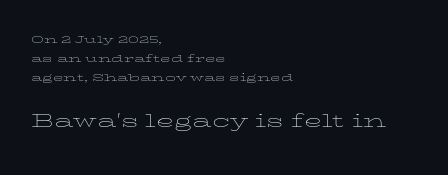
The image shows 24 px text type, upright; set left-aligned, normal line spacing (1.36x), normal letter spacing, not underlined; the second (bottom) block is 1.71x larger.
